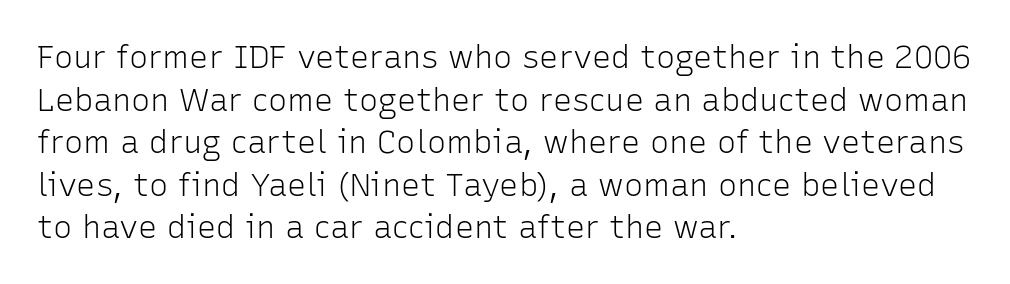
The image shows 32 px light sans-serif type, upright; set left-aligned, normal line spacing (1.33x), normal letter spacing, not underlined; low stroke contrast and a medium x-height.
